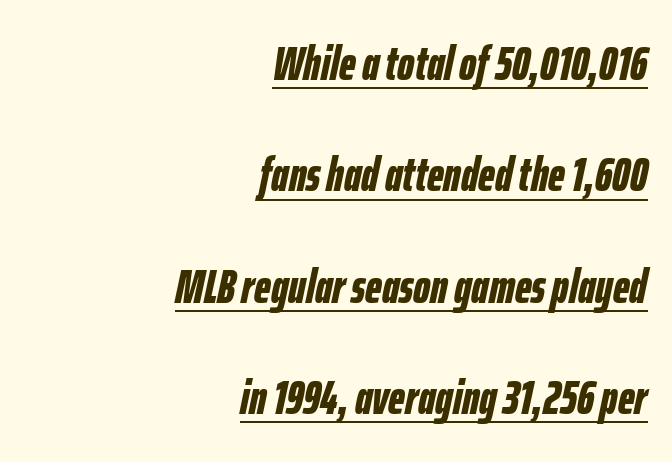
Which margin do the lines hug? The right one — the left edge is uneven. Widely set lines give the paragraph a tall, airy silhouette. The font is running at its bold setting. The passage shown is typed in a proportional face where columns would drift. The letterforms sit shoulder to shoulder at normal distance.
